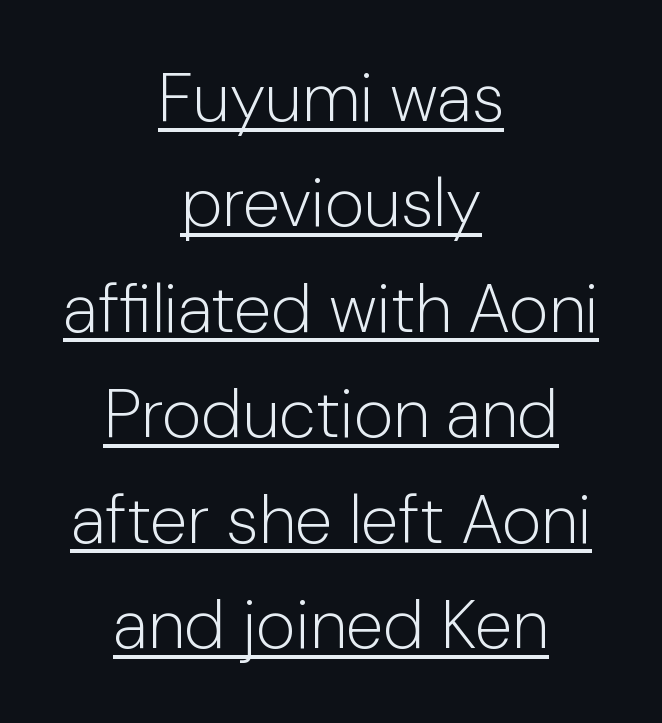
The image shows 68 px light sans-serif type, upright; set centered, normal line spacing (1.55x), normal letter spacing, underlined; low stroke contrast and a medium x-height.
